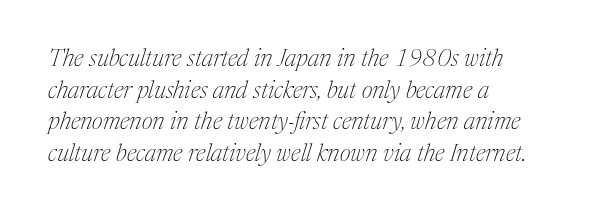
The paragraph has a hard left edge and a soft right edge. How would I describe the line gaps? Plain and ordinary. A quiet, ordinary-to-light weight characterises the typeface. Only glyphs here, with clear space below each row.
